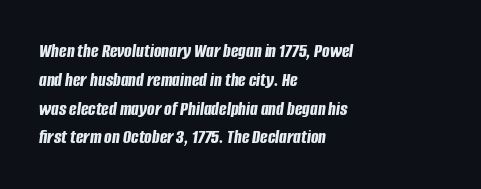
The image shows 20 px bold type, italic (leaning right); set left-aligned, normal line spacing (1.44x), normal letter spacing, not underlined.
